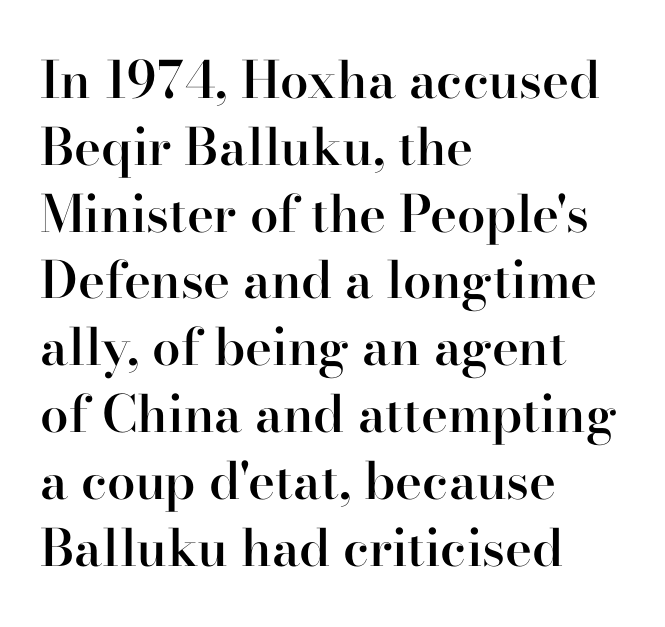
Q: Is the text bold? A: Semi-bold.
Q: Is the text italic (slanted)? A: No, it is upright.
Q: Is the typeface a serif or a sans-serif typeface? A: Serif.
Q: Is the text underlined? A: No.
Q: How is the paragraph aligned? A: Left-aligned.
Q: Is the spacing between letters normal or unusually wide? A: Normal.
Q: Is the spacing between lines tight, normal or loose? A: Normal.
Q: Width (condensed, normal, or wide)? A: Normal.
Q: Stroke contrast? A: High.
Q: x-height? A: Small.
Q: Monospaced? A: No.
